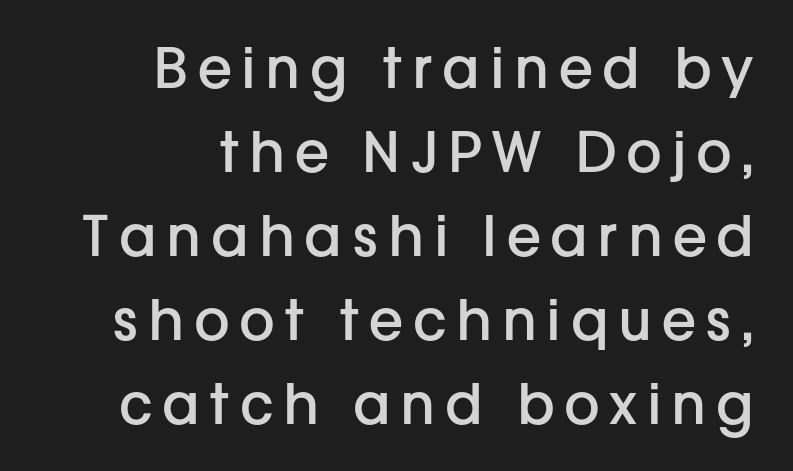
The image shows 56 px semibold sans-serif type, upright; set right-aligned, normal line spacing (1.5x), not underlined; low stroke contrast and a medium x-height.
